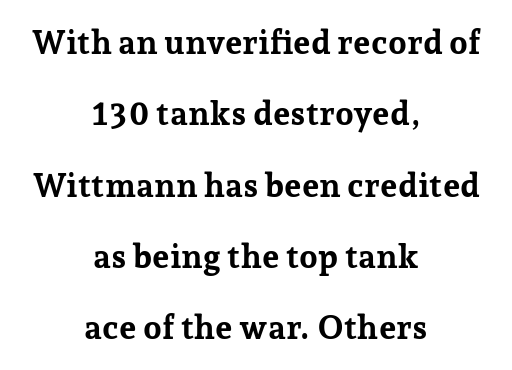
The image shows 33 px bold serif type, upright; set centered, loose line spacing (2.16x), normal letter spacing, not underlined; low stroke contrast and a medium x-height.
